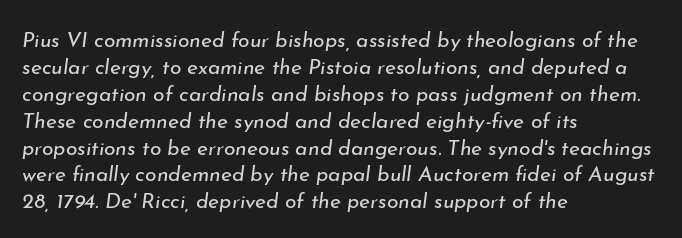
The image shows 21 px text type, italic (leaning right); set left-aligned, normal line spacing (1.28x), normal letter spacing, not underlined.
